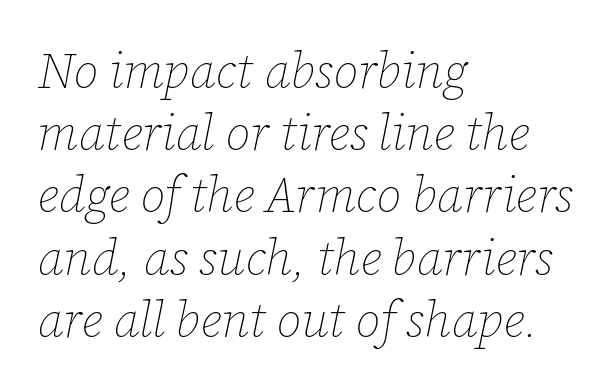
{"italic": "yes", "lean": "right", "slant_degrees": 12, "bold": "no", "weight": "thin", "width": "normal", "stroke_contrast": "low", "x_height": "medium", "monospaced": "no", "underline": "no", "align": "left", "line_spacing": "normal", "line_spacing_ratio": 1.27, "letter_spacing": "normal", "letter_spacing_em": 0.0, "glyph_px": 49}
